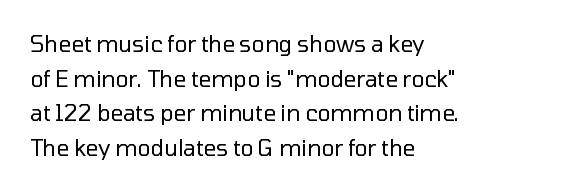
Which margin do the lines hug? The left one — the right edge is uneven. This is roman type, the default non-slanted kind. Summary of vertical rhythm: regular, with standard interline spacing. These glyphs show unthickened strokes, regular width or finer. The rendering keeps characters at their native spacing. The gap between lines stays unmarked.
